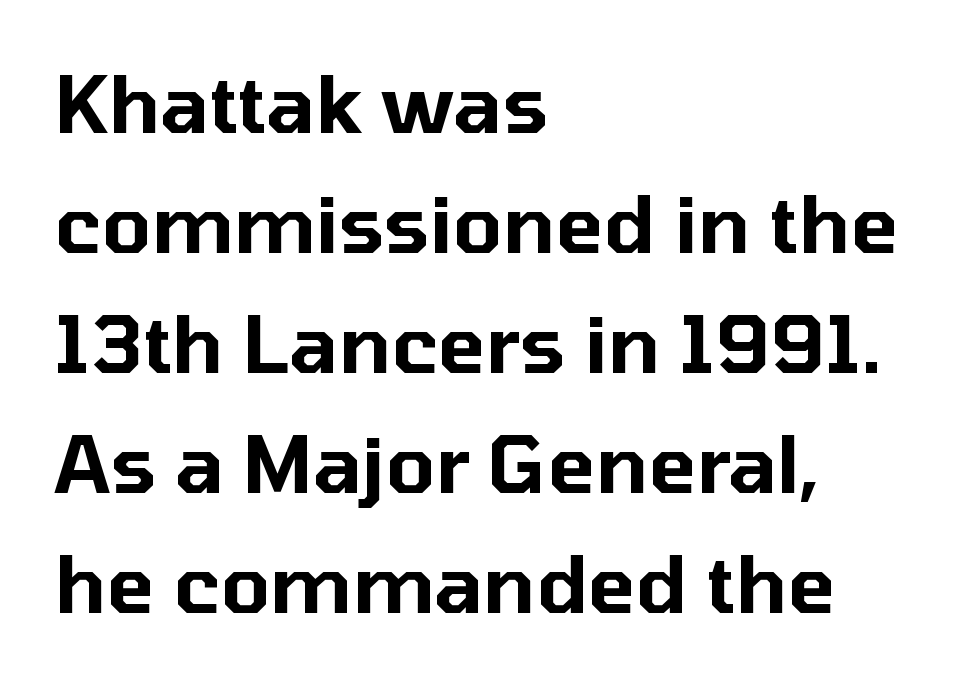
Q: Is the text italic (slanted)? A: No, it is upright.
Q: Is the typeface a serif or a sans-serif typeface? A: Sans-serif.
Q: Is the text underlined? A: No.
Q: How is the paragraph aligned? A: Left-aligned.
Q: Is the spacing between letters normal or unusually wide? A: Normal.
Q: Is the spacing between lines tight, normal or loose? A: Normal.
Q: Width (condensed, normal, or wide)? A: Normal.
Q: Stroke contrast? A: Low.
Q: x-height? A: Medium.
Q: Monospaced? A: No.
